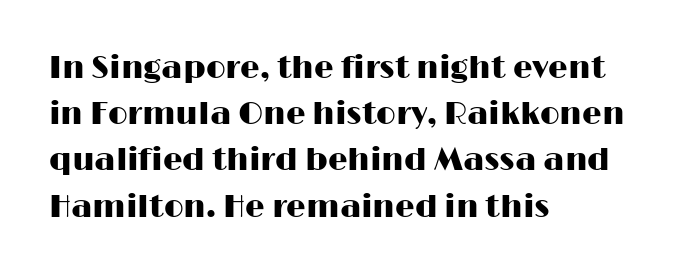
Leading matches the norm, producing a regular column. Alignment: flush left. Bare-footed words on every line. No italicization has been applied; the sample stays upright.
